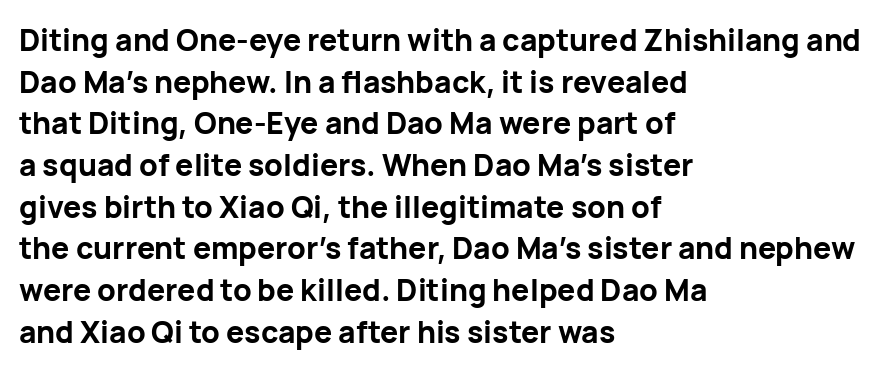
Q: Is the text bold? A: Yes.
Q: Is the text italic (slanted)? A: No, it is upright.
Q: Is the typeface a serif or a sans-serif typeface? A: Sans-serif.
Q: Is the text underlined? A: No.
Q: How is the paragraph aligned? A: Left-aligned.
Q: Is the spacing between letters normal or unusually wide? A: Normal.
Q: Is the spacing between lines tight, normal or loose? A: Normal.
Q: Width (condensed, normal, or wide)? A: Normal.
Q: Stroke contrast? A: Low.
Q: x-height? A: Medium.
Q: Monospaced? A: No.
